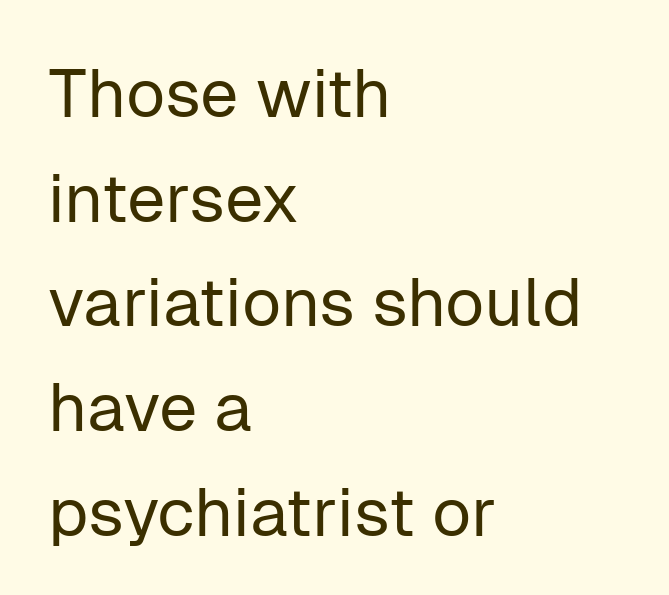
The image shows 68 px regular-weight sans-serif type, upright; set left-aligned, normal line spacing (1.54x), normal letter spacing, not underlined; low stroke contrast and a medium x-height.
